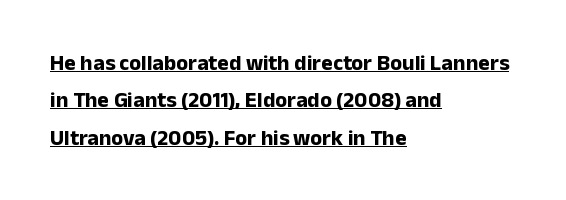
{"italic": "no", "bold": "yes", "underline": "yes", "align": "left", "line_spacing": "normal", "line_spacing_ratio": 1.7, "letter_spacing": "normal", "letter_spacing_em": 0.0, "glyph_px": 22}
